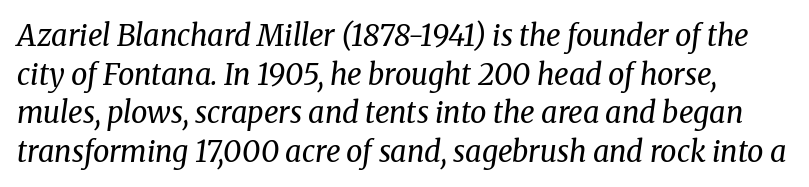
The image shows 29 px regular-weight serif type, italic (leaning right); set normal line spacing (1.33x), normal letter spacing, not underlined; medium stroke contrast and a medium x-height.
